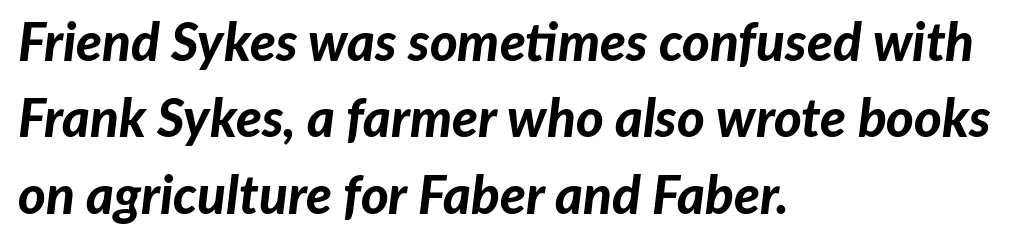
The image shows 53 px bold type, italic (leaning right); set left-aligned, normal line spacing (1.44x), normal letter spacing, not underlined; low stroke contrast and a medium x-height.
